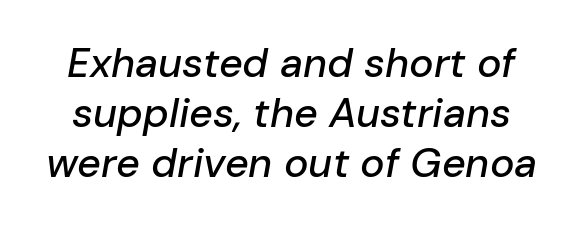
Q: Is the text italic (slanted)? A: Yes, it leans right by about 10 degrees.
Q: Is the text underlined? A: No.
Q: Is the spacing between letters normal or unusually wide? A: Normal.
Q: Width (condensed, normal, or wide)? A: Normal.
Q: Stroke contrast? A: Low.
Q: x-height? A: Medium.
Q: Monospaced? A: No.
